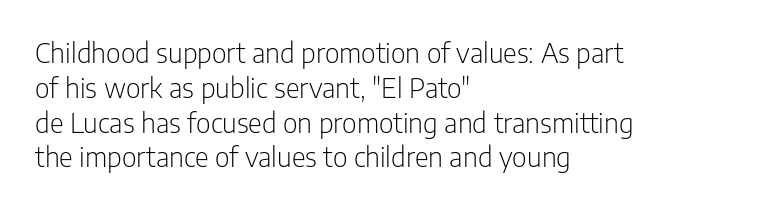
This sample keeps an unexceptional amount of space between lines. Characters remain perfectly vertical along every line. The gap between lines stays unmarked. Is this a heavy cut? Hardly; it is regular or lighter.
